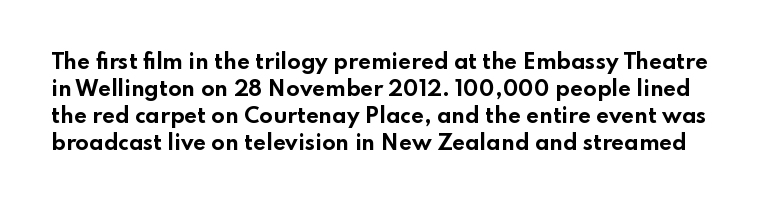
Q: Is the text bold? A: Yes.
Q: Is the text italic (slanted)? A: No, it is upright.
Q: Is the text underlined? A: No.
Q: Is the spacing between letters normal or unusually wide? A: Normal.
Q: Is the spacing between lines tight, normal or loose? A: Normal.
